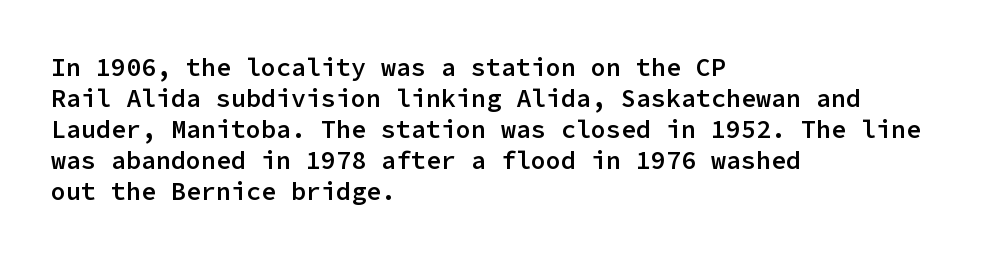
{"italic": "no", "bold": "semi", "underline": "no", "align": "left", "line_spacing_ratio": 1.24, "letter_spacing": "normal", "letter_spacing_em": 0.0, "glyph_px": 25}
